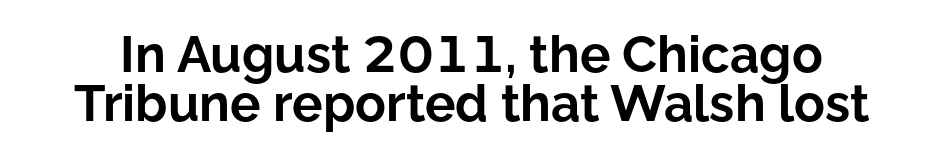
{"serif": "no", "italic": "no", "bold": "yes", "weight": "bold", "width": "normal", "stroke_contrast": "low", "x_height": "medium", "monospaced": "no", "underline": "no", "line_spacing": "tight", "line_spacing_ratio": 0.96, "letter_spacing": "normal", "letter_spacing_em": 0.0, "glyph_px": 51}
